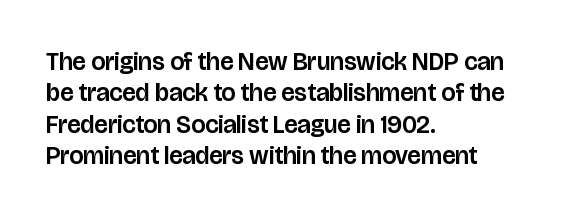
Q: Is the text italic (slanted)? A: No, it is upright.
Q: Is the text underlined? A: No.
Q: How is the paragraph aligned? A: Left-aligned.
Q: Is the spacing between letters normal or unusually wide? A: Normal.
Q: Is the spacing between lines tight, normal or loose? A: Normal.
